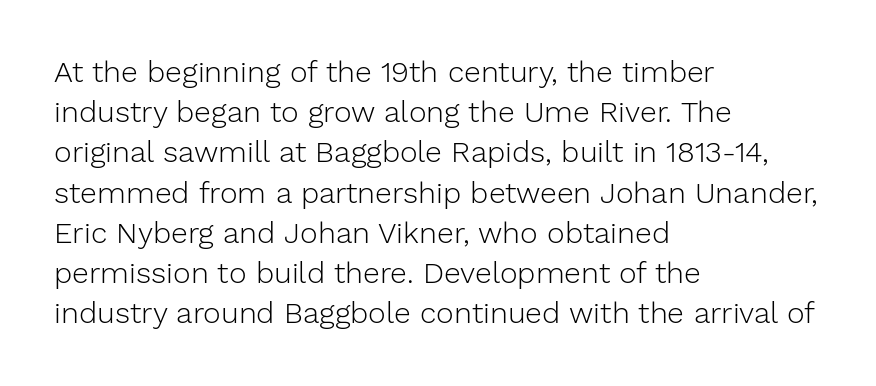
Q: Is the text bold? A: No.
Q: Is the text italic (slanted)? A: No, it is upright.
Q: Is the typeface a serif or a sans-serif typeface? A: Sans-serif.
Q: Is the text underlined? A: No.
Q: How is the paragraph aligned? A: Left-aligned.
Q: Is the spacing between letters normal or unusually wide? A: Normal.
Q: Is the spacing between lines tight, normal or loose? A: Normal.
Q: Width (condensed, normal, or wide)? A: Normal.
Q: Stroke contrast? A: Low.
Q: x-height? A: Medium.
Q: Monospaced? A: No.
